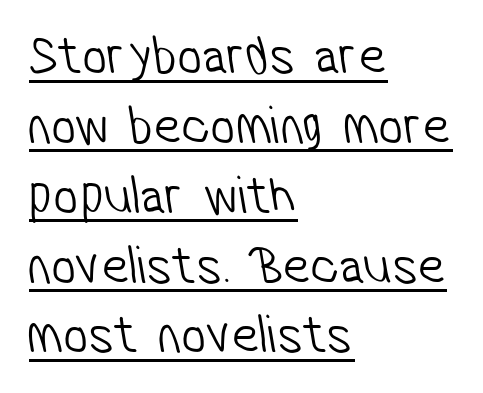
{"serif": "no", "bold": "no", "weight": "light", "width": "condensed", "stroke_contrast": "low", "x_height": "medium", "monospaced": "no", "underline": "yes", "align": "left", "line_spacing": "normal", "line_spacing_ratio": 1.27, "letter_spacing": "normal", "letter_spacing_em": 0.0, "glyph_px": 55}
